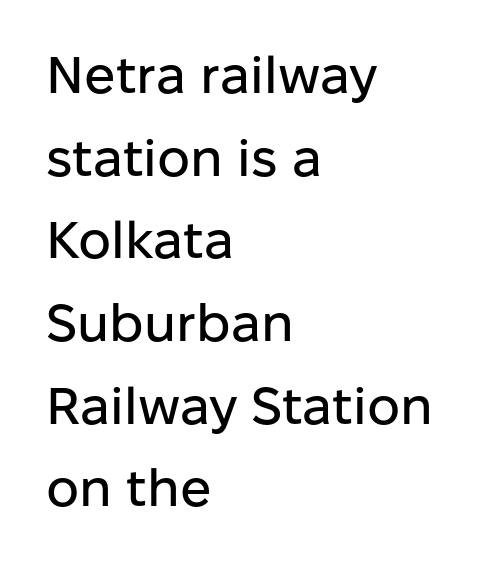
No feet cap the strokes, marking this as sans-serif type. Beneath every word, the page is bare. One-word summary of the alignment: left. Short note: letters normally spaced. How would I describe the line gaps? Plain and ordinary.
